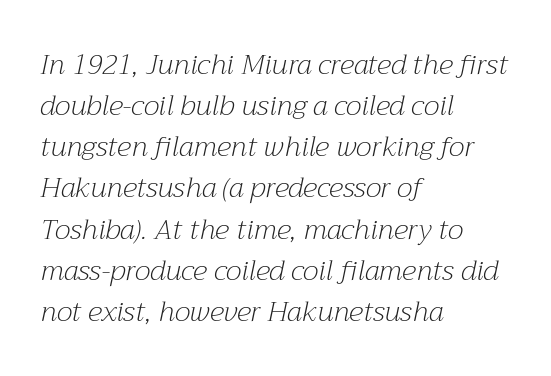
{"serif": "yes", "italic": "yes", "lean": "right", "slant_degrees": 12, "bold": "no", "weight": "light", "width": "normal", "stroke_contrast": "medium", "x_height": "medium", "monospaced": "no", "underline": "no", "align": "left", "line_spacing": "normal", "line_spacing_ratio": 1.47, "letter_spacing": "normal", "letter_spacing_em": 0.0, "glyph_px": 28}
